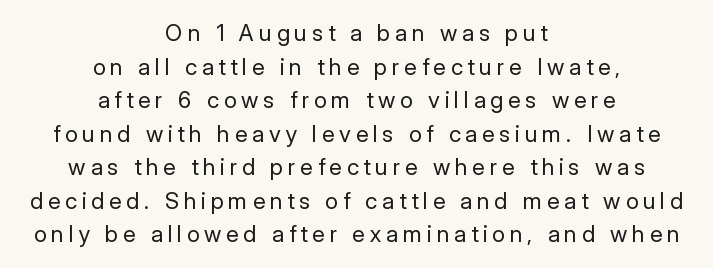
{"italic": "no", "bold": "no", "underline": "no", "align": "center", "line_spacing": "normal", "line_spacing_ratio": 1.46, "letter_spacing": "wide", "letter_spacing_em": 0.21, "glyph_px": 23}
